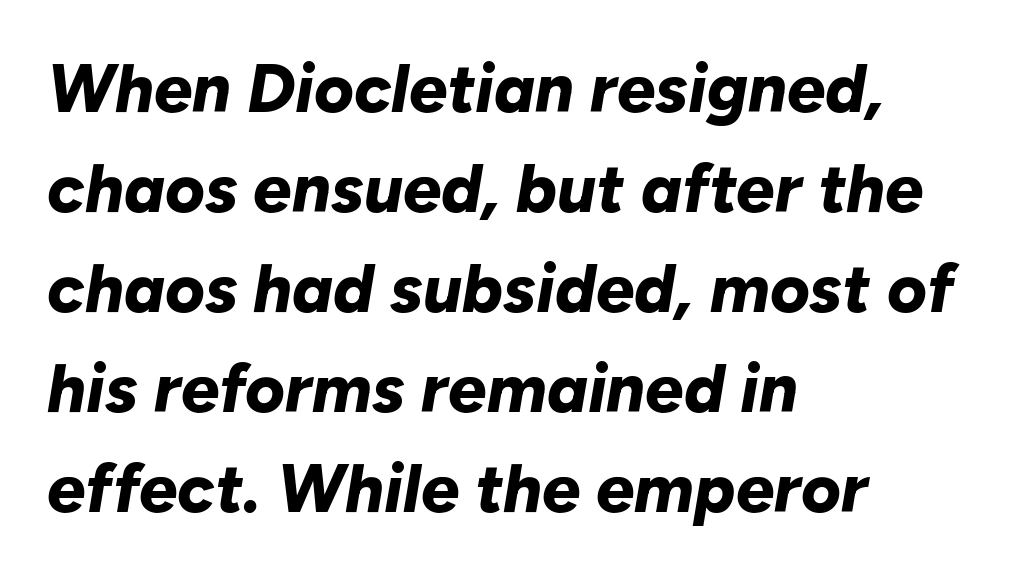
Q: Is the text bold? A: Yes.
Q: Is the text italic (slanted)? A: Yes, it leans right by about 10 degrees.
Q: Is the text underlined? A: No.
Q: How is the paragraph aligned? A: Left-aligned.
Q: Is the spacing between letters normal or unusually wide? A: Normal.
Q: Is the spacing between lines tight, normal or loose? A: Normal.
Q: Width (condensed, normal, or wide)? A: Normal.
Q: Stroke contrast? A: Low.
Q: x-height? A: Medium.
Q: Monospaced? A: No.
